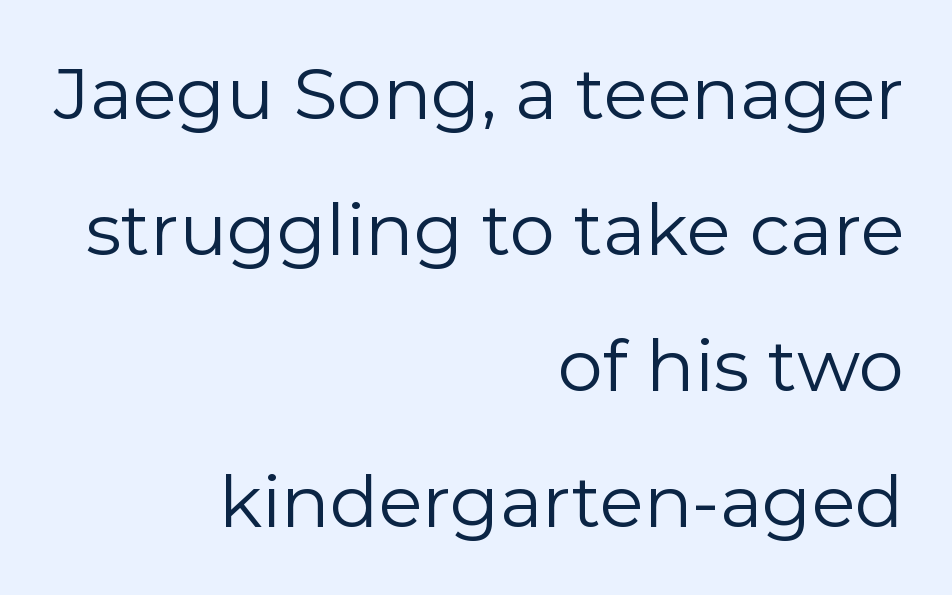
The image shows 72 px regular-weight sans-serif type, upright; set right-aligned, line spacing 1.89x, normal letter spacing, not underlined; low stroke contrast and a medium x-height.
